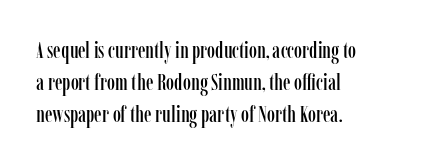
Q: Is the text italic (slanted)? A: No, it is upright.
Q: Is the text underlined? A: No.
Q: How is the paragraph aligned? A: Left-aligned.
Q: Is the spacing between letters normal or unusually wide? A: Normal.
Q: Is the spacing between lines tight, normal or loose? A: Normal.
